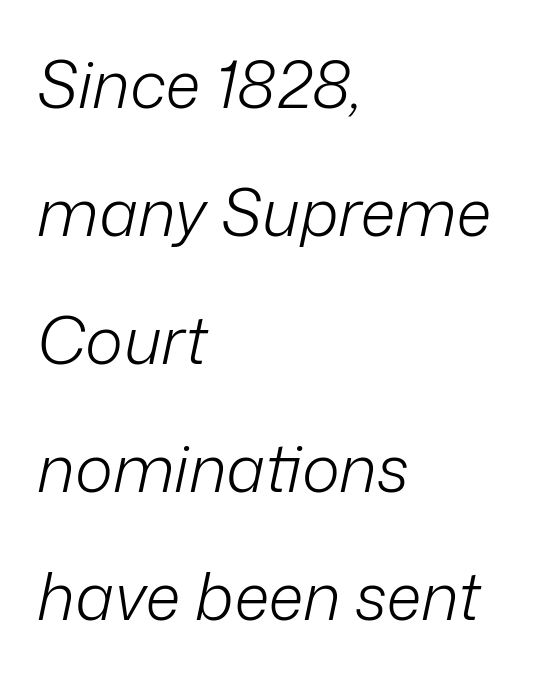
The image shows 65 px light type, italic (leaning right); set left-aligned, loose line spacing (1.97x), normal letter spacing, not underlined; low stroke contrast and a medium x-height.
